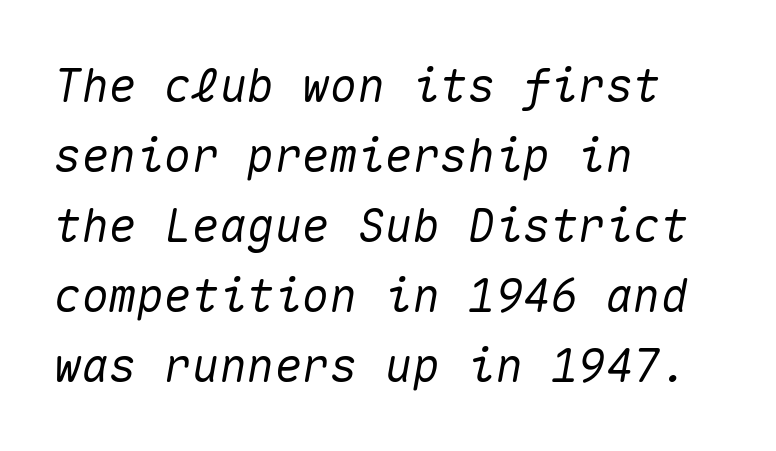
{"italic": "yes", "lean": "right", "slant_degrees": 10, "width": "normal", "stroke_contrast": "medium", "x_height": "medium", "monospaced": "yes", "underline": "no", "align": "left", "line_spacing": "normal", "line_spacing_ratio": 1.52, "letter_spacing": "normal", "letter_spacing_em": 0.0, "glyph_px": 46}
